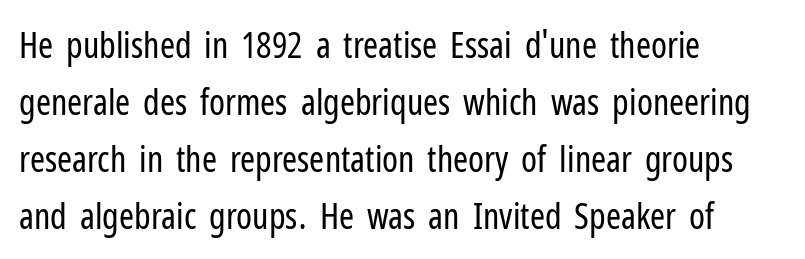
{"serif": "no", "italic": "no", "bold": "no", "weight": "regular", "width": "condensed", "stroke_contrast": "low", "x_height": "medium", "monospaced": "no", "underline": "no", "align": "left", "line_spacing": "normal", "line_spacing_ratio": 1.58, "letter_spacing": "normal", "letter_spacing_em": 0.0, "glyph_px": 36}
